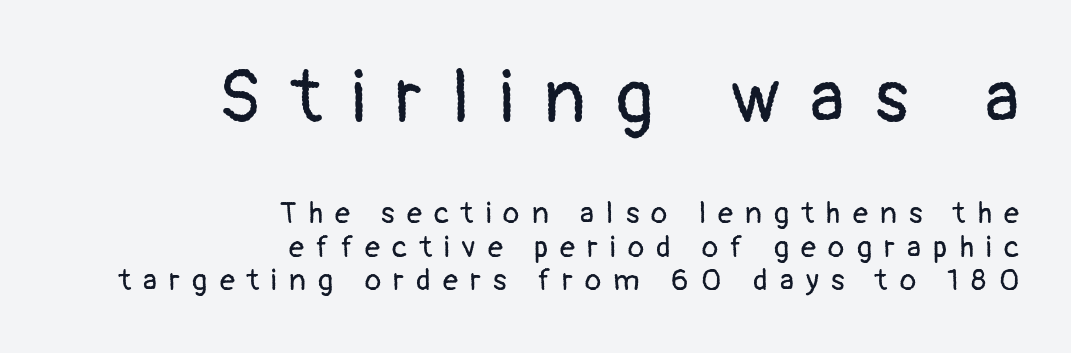
{"serif": "no", "italic": "no", "bold": "no", "weight": "regular", "width": "normal", "stroke_contrast": "low", "x_height": "medium", "monospaced": "no", "underline": "no", "align": "right", "line_spacing": "tight", "line_spacing_ratio": 1.12, "letter_spacing": "wide", "letter_spacing_em": 0.41, "larger_block": "first", "size_ratio": 2.47, "glyph_px": 74}
